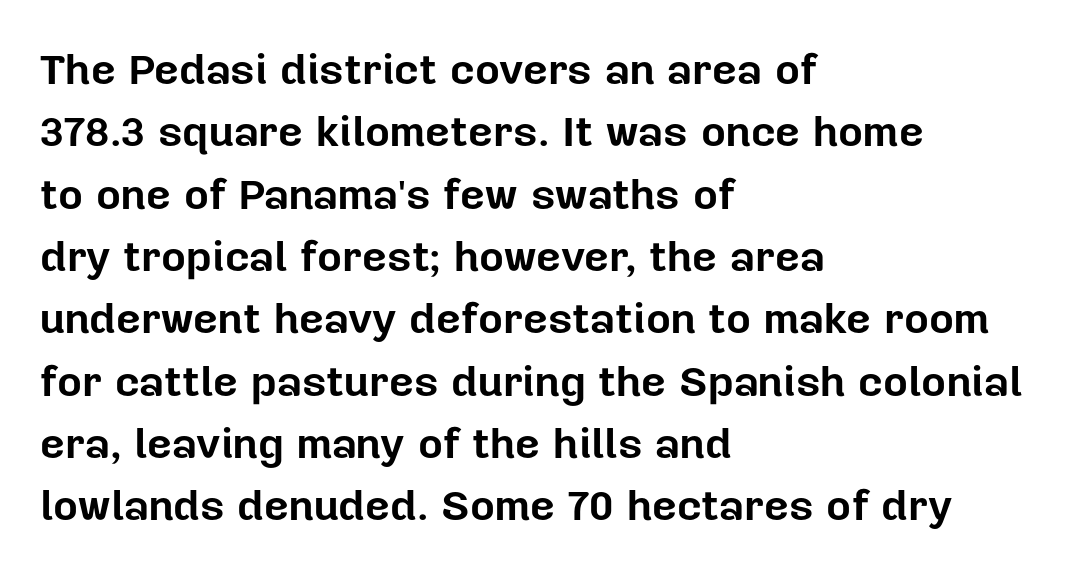
Q: Is the text bold? A: Yes.
Q: Is the text italic (slanted)? A: No, it is upright.
Q: Is the typeface a serif or a sans-serif typeface? A: Sans-serif.
Q: Is the text underlined? A: No.
Q: How is the paragraph aligned? A: Left-aligned.
Q: Is the spacing between letters normal or unusually wide? A: Normal.
Q: Is the spacing between lines tight, normal or loose? A: Normal.
Q: Width (condensed, normal, or wide)? A: Normal.
Q: Stroke contrast? A: Low.
Q: x-height? A: Medium.
Q: Monospaced? A: No.
